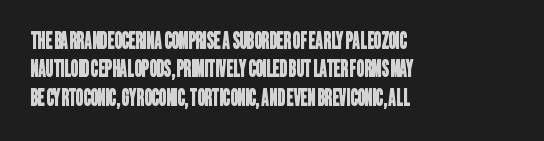
Just letters on the line, the space beneath them empty. Each line starts at the same left margin while the right side varies. These lines keep a tight, regular rhythm from letter to letter.
